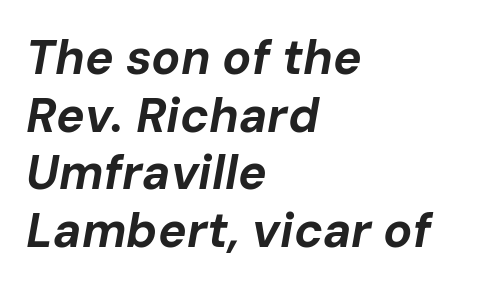
Q: Is the text bold? A: Yes.
Q: Is the text italic (slanted)? A: Yes, it leans right by about 10 degrees.
Q: Is the text underlined? A: No.
Q: How is the paragraph aligned? A: Left-aligned.
Q: Is the spacing between letters normal or unusually wide? A: Normal.
Q: Width (condensed, normal, or wide)? A: Normal.
Q: Stroke contrast? A: Low.
Q: x-height? A: Medium.
Q: Monospaced? A: No.
